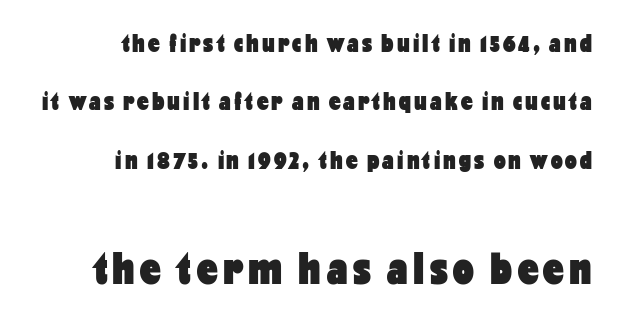
Any mark beneath the type? The region is blank. Successive baselines arrive slowly, with a big drop between each. Casual observation: everything's shoved over to the right. Nothing sits at the stroke ends, so this counts as sans-serif. Is this a fixed-width face? No — the glyphs have proportional, varying widths.
